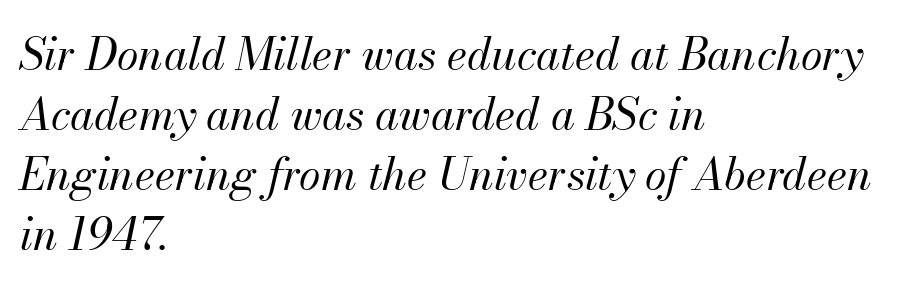
{"italic": "yes", "lean": "right", "slant_degrees": 13, "bold": "no", "weight": "regular", "width": "normal", "stroke_contrast": "medium", "x_height": "small", "monospaced": "no", "underline": "no", "align": "left", "line_spacing": "normal", "line_spacing_ratio": 1.36, "letter_spacing": "normal", "letter_spacing_em": 0.0, "glyph_px": 44}
